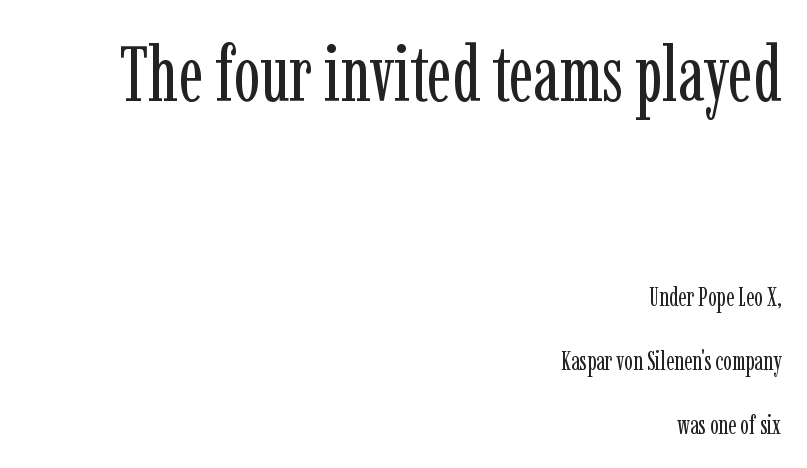
Q: Is the text bold? A: No.
Q: Is the text italic (slanted)? A: No, it is upright.
Q: Is the typeface a serif or a sans-serif typeface? A: Serif.
Q: Is the text underlined? A: No.
Q: How is the paragraph aligned? A: Right-aligned.
Q: Is the spacing between letters normal or unusually wide? A: Normal.
Q: Is the spacing between lines tight, normal or loose? A: Loose.
Q: Which block of text is set in a larger size, the first (top) or the second (bottom)? A: The first (top) one.
Q: Width (condensed, normal, or wide)? A: Condensed.
Q: Stroke contrast? A: Low.
Q: x-height? A: Medium.
Q: Monospaced? A: No.
